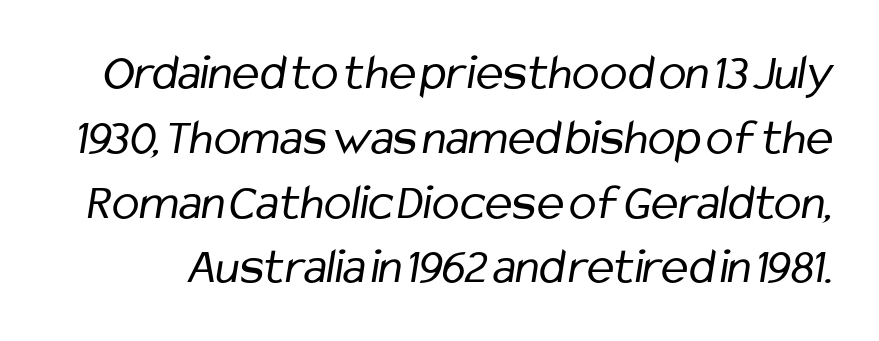
{"serif": "no", "bold": "no", "weight": "regular", "width": "condensed", "stroke_contrast": "low", "x_height": "medium", "monospaced": "no", "underline": "no", "line_spacing": "normal", "line_spacing_ratio": 1.27, "letter_spacing": "normal", "letter_spacing_em": 0.0, "glyph_px": 51}
